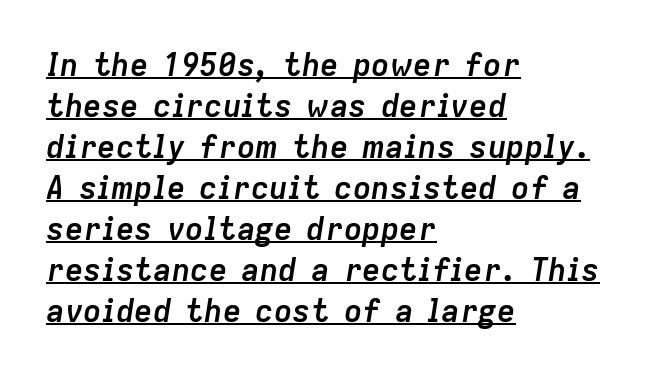
The image shows 31 px semibold type, italic (leaning right); set left-aligned, normal line spacing (1.32x), normal letter spacing, underlined; low stroke contrast and a medium x-height.
